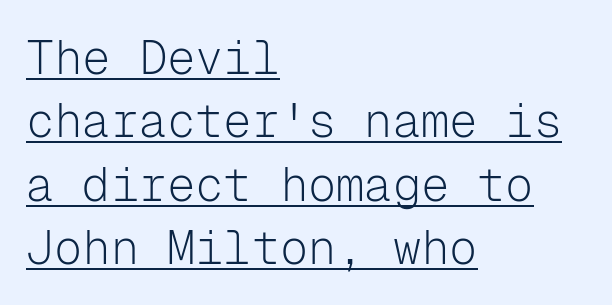
Q: Is the text bold? A: No.
Q: Is the text italic (slanted)? A: No, it is upright.
Q: Is the typeface a serif or a sans-serif typeface? A: Sans-serif.
Q: Is the text underlined? A: Yes.
Q: How is the paragraph aligned? A: Left-aligned.
Q: Is the spacing between letters normal or unusually wide? A: Normal.
Q: Is the spacing between lines tight, normal or loose? A: Normal.
Q: Width (condensed, normal, or wide)? A: Normal.
Q: Stroke contrast? A: Low.
Q: x-height? A: Medium.
Q: Monospaced? A: Yes.
